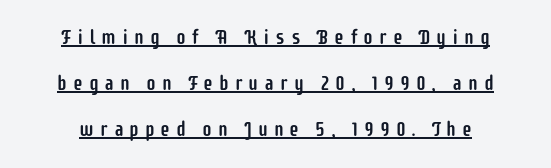
Q: Is the text italic (slanted)? A: No, it is upright.
Q: Is the text underlined? A: Yes.
Q: Is the spacing between letters normal or unusually wide? A: Unusually wide.
Q: Is the spacing between lines tight, normal or loose? A: Loose.
